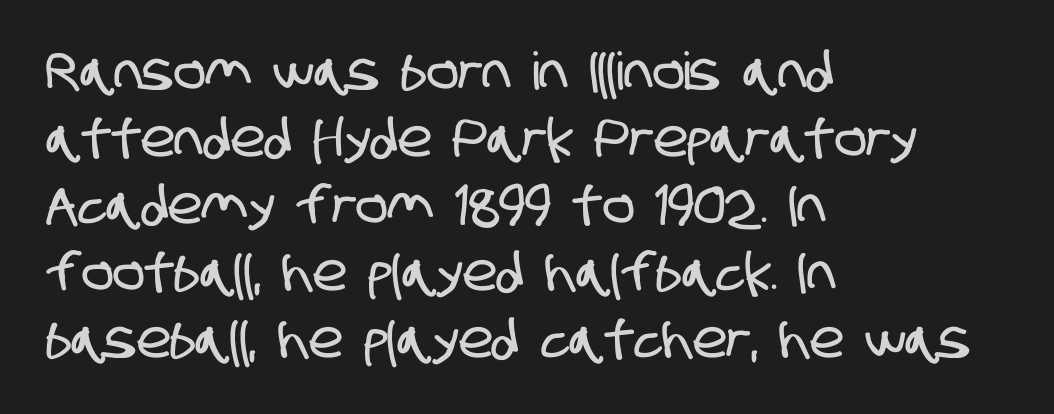
The image shows 52 px condensed sans-serif type; set left-aligned, normal line spacing (1.29x), normal letter spacing, not underlined; low stroke contrast and a large x-height.
